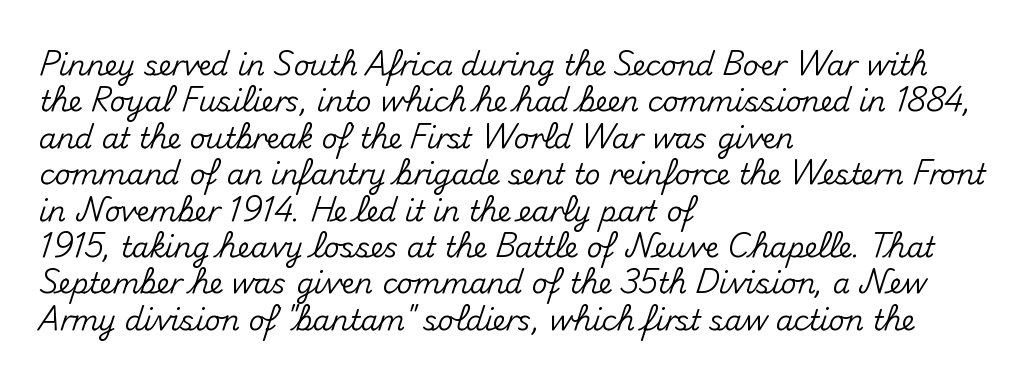
Q: Is the text italic (slanted)? A: Yes.
Q: Is the typeface a serif or a sans-serif typeface? A: Sans-serif.
Q: Is the text underlined? A: No.
Q: How is the paragraph aligned? A: Left-aligned.
Q: Is the spacing between letters normal or unusually wide? A: Normal.
Q: Is the spacing between lines tight, normal or loose? A: Normal.
Q: Width (condensed, normal, or wide)? A: Normal.
Q: Stroke contrast? A: Medium.
Q: x-height? A: Small.
Q: Monospaced? A: No.
